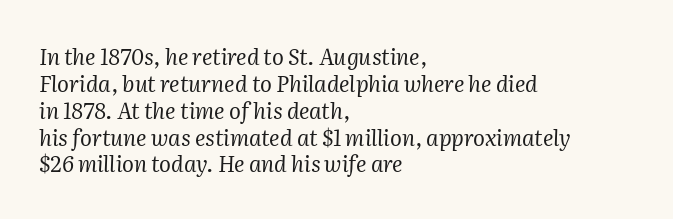
Compared with a typical body face, this is equally light or lighter still. Observe the lean: these are italic letterforms. Words appear dense and cohesive because spacing is normal. The zone under the glyphs is completely vacant. The lines are quadded left.
